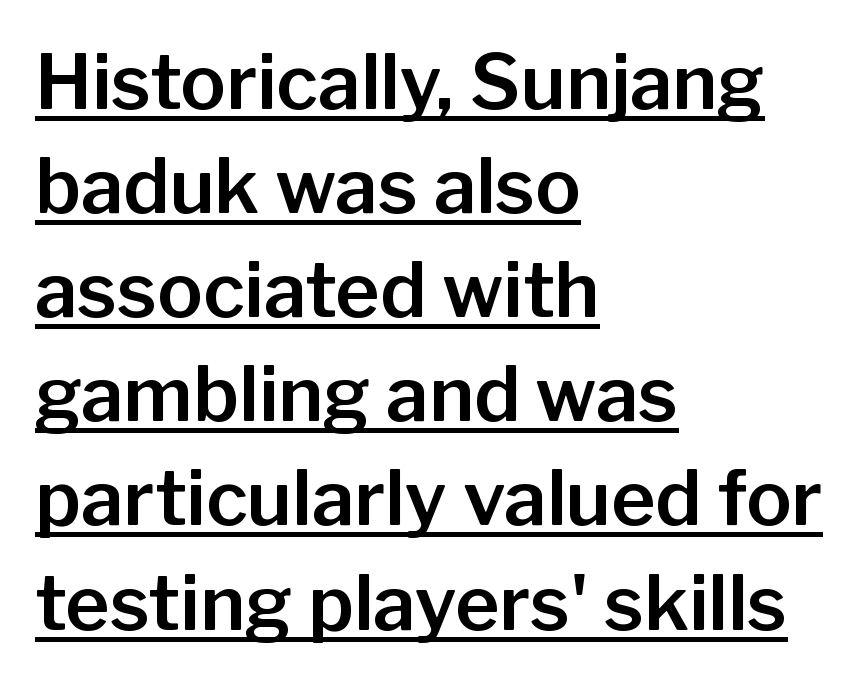
Q: Is the text italic (slanted)? A: No, it is upright.
Q: Is the typeface a serif or a sans-serif typeface? A: Sans-serif.
Q: Is the text underlined? A: Yes.
Q: How is the paragraph aligned? A: Left-aligned.
Q: Is the spacing between letters normal or unusually wide? A: Normal.
Q: Is the spacing between lines tight, normal or loose? A: Normal.
Q: Width (condensed, normal, or wide)? A: Normal.
Q: Stroke contrast? A: Low.
Q: x-height? A: Medium.
Q: Monospaced? A: No.
